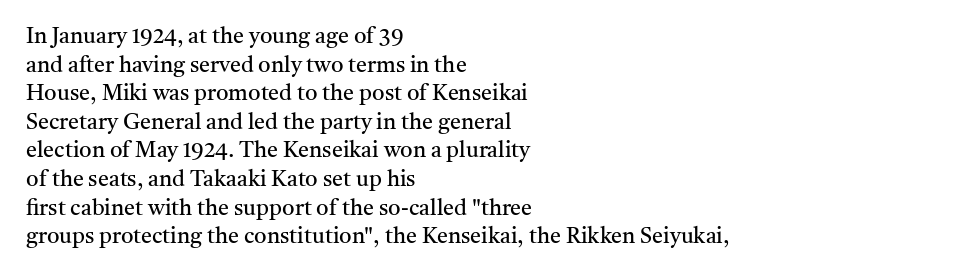
The image shows 22 px text type, upright; set left-aligned, normal line spacing (1.3x), normal letter spacing, not underlined.
